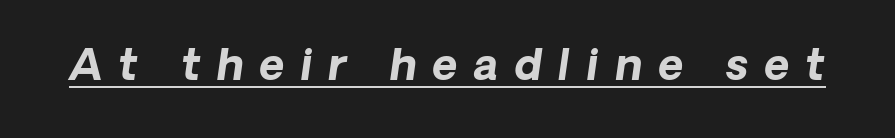
{"serif": "no", "bold": "yes", "weight": "bold", "width": "normal", "stroke_contrast": "low", "x_height": "medium", "monospaced": "no", "underline": "yes", "letter_spacing": "wide", "letter_spacing_em": 0.38, "glyph_px": 43}
